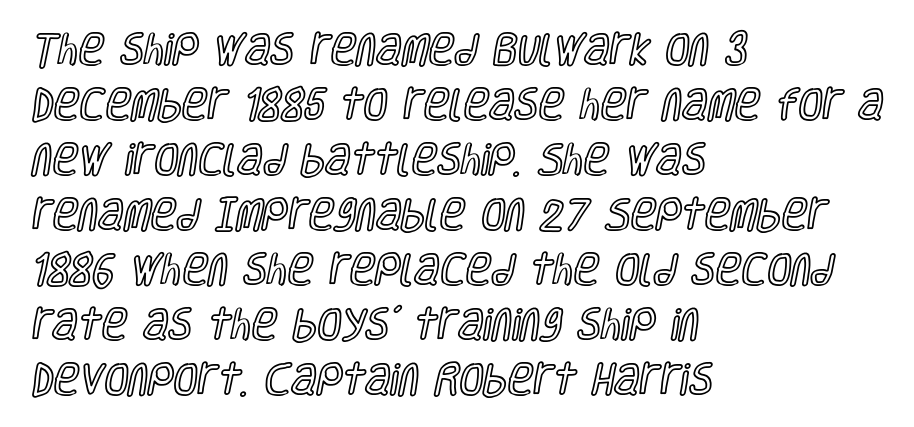
{"width": "condensed", "x_height": "large", "monospaced": "no", "underline": "no", "align": "left", "line_spacing": "normal", "line_spacing_ratio": 1.57, "letter_spacing": "normal", "letter_spacing_em": 0.0, "glyph_px": 35}
